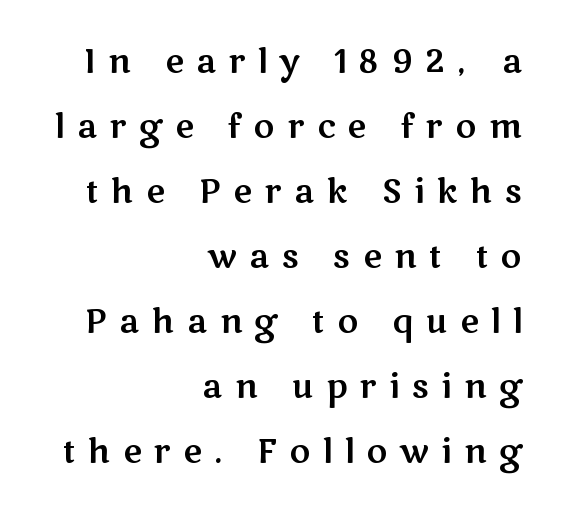
The image shows 32 px wide sans-serif type, upright; set right-aligned, loose line spacing (2.03x), unusually wide letter spacing (+0.39 em), not underlined; medium stroke contrast and a medium x-height.
